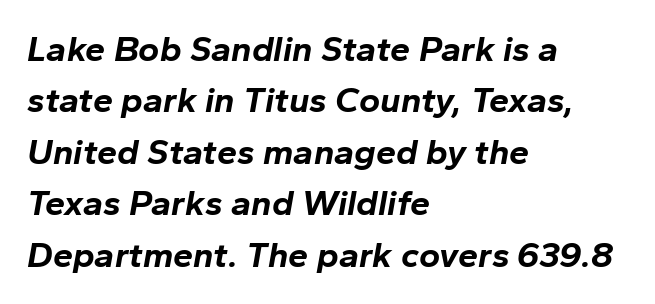
{"italic": "yes", "lean": "right", "slant_degrees": 10, "bold": "yes", "weight": "bold", "width": "normal", "stroke_contrast": "low", "x_height": "medium", "monospaced": "no", "underline": "no", "align": "left", "line_spacing": "normal", "line_spacing_ratio": 1.43, "letter_spacing": "normal", "letter_spacing_em": 0.0, "glyph_px": 36}
